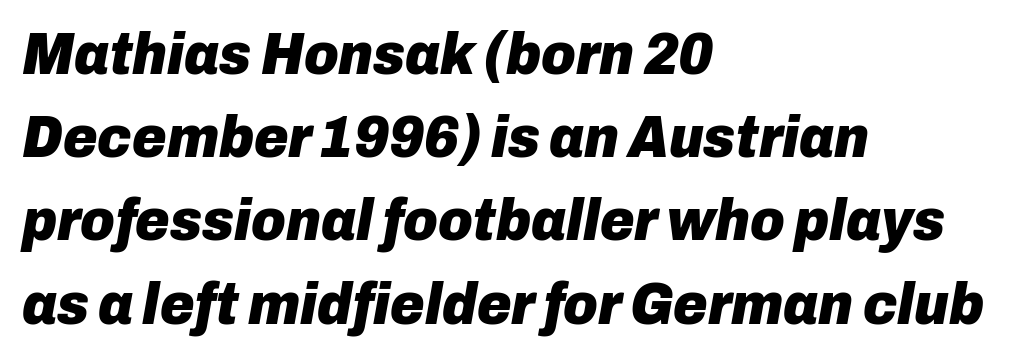
Each word holds together tightly as a unit, with standard inter-letter gaps. Italic: yes, the glyphs are oblique. The face used here is proportionally spaced, like ordinary book or web type. This sample is left-justified, so line endings fall wherever the words run out.
